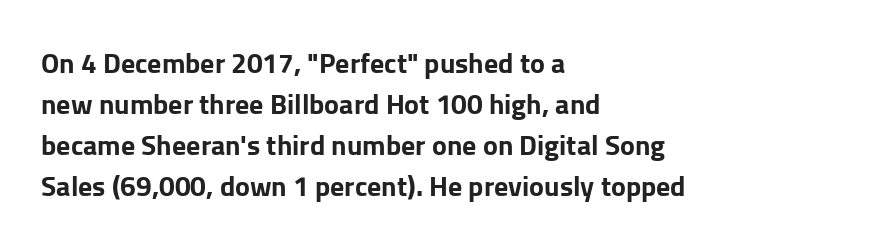
Q: Is the text bold? A: Yes.
Q: Is the text italic (slanted)? A: No, it is upright.
Q: Is the typeface a serif or a sans-serif typeface? A: Sans-serif.
Q: Is the text underlined? A: No.
Q: How is the paragraph aligned? A: Left-aligned.
Q: Is the spacing between letters normal or unusually wide? A: Normal.
Q: Is the spacing between lines tight, normal or loose? A: Normal.
Q: Width (condensed, normal, or wide)? A: Normal.
Q: Stroke contrast? A: Low.
Q: x-height? A: Medium.
Q: Monospaced? A: No.
